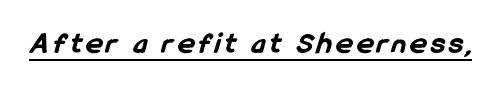
The image shows 31 px bold, condensed sans-serif type; set underlined; low stroke contrast and a medium x-height.
